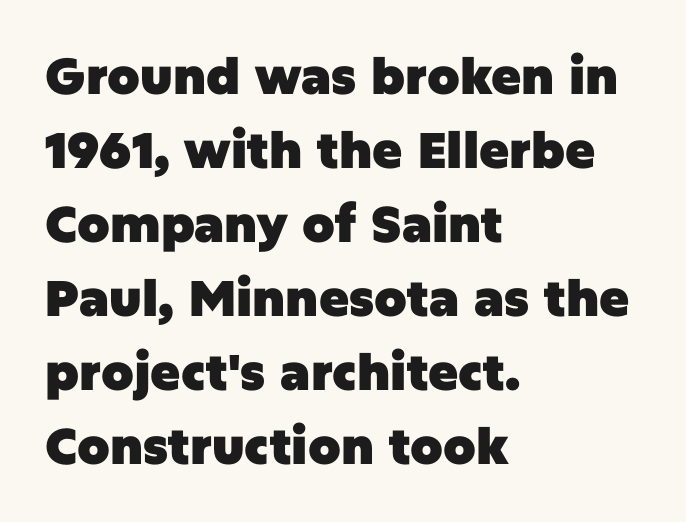
The image shows 50 px heavy sans-serif type, upright; set left-aligned, normal line spacing (1.48x), normal letter spacing, not underlined; low stroke contrast and a large x-height.
